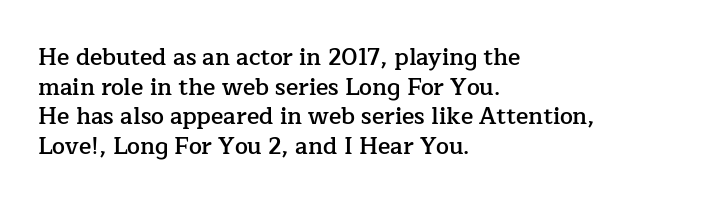
Q: Is the text bold? A: Semi-bold.
Q: Is the text italic (slanted)? A: No, it is upright.
Q: Is the text underlined? A: No.
Q: How is the paragraph aligned? A: Left-aligned.
Q: Is the spacing between letters normal or unusually wide? A: Normal.
Q: Is the spacing between lines tight, normal or loose? A: Normal.
